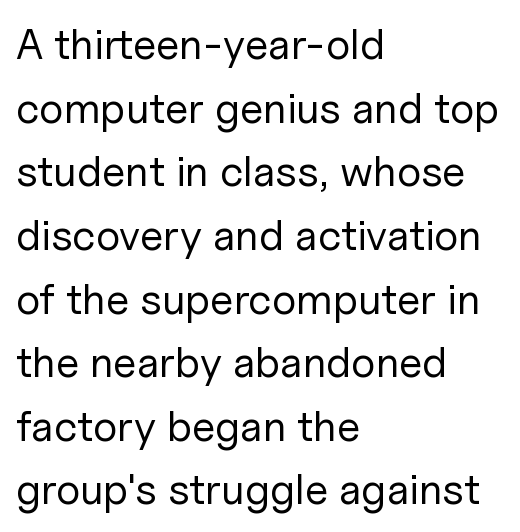
{"serif": "no", "italic": "no", "bold": "no", "weight": "regular", "width": "normal", "stroke_contrast": "low", "x_height": "medium", "monospaced": "no", "underline": "no", "align": "left", "line_spacing": "normal", "line_spacing_ratio": 1.48, "letter_spacing": "normal", "letter_spacing_em": 0.0, "glyph_px": 43}
